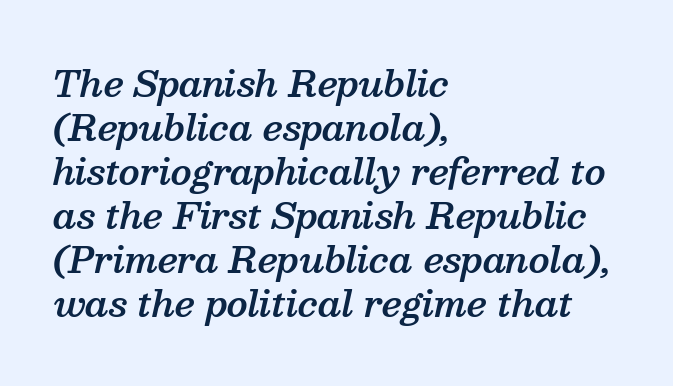
Q: Is the text bold? A: Semi-bold.
Q: Is the text italic (slanted)? A: Yes, it leans right by about 13 degrees.
Q: Is the typeface a serif or a sans-serif typeface? A: Serif.
Q: Is the text underlined? A: No.
Q: How is the paragraph aligned? A: Left-aligned.
Q: Is the spacing between letters normal or unusually wide? A: Normal.
Q: Is the spacing between lines tight, normal or loose? A: Normal.
Q: Width (condensed, normal, or wide)? A: Normal.
Q: Stroke contrast? A: Medium.
Q: x-height? A: Medium.
Q: Monospaced? A: No.
